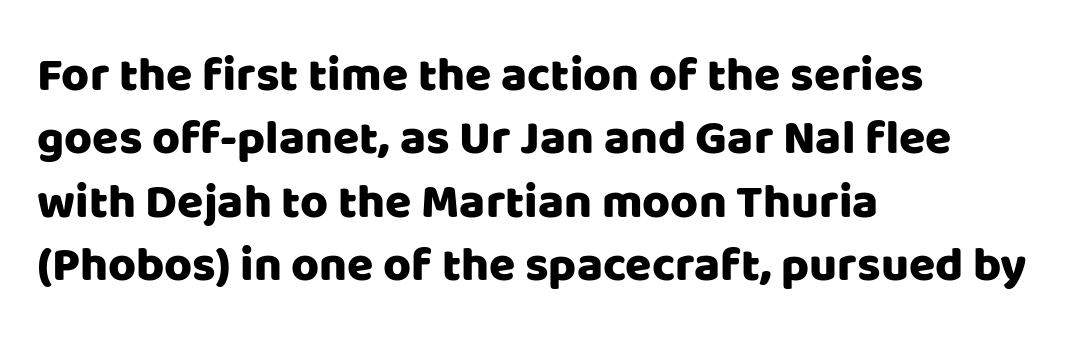
I'd call this a sans setting — the letters go barefoot. Tracking value appears to be zero — textbook default spacing. The rows are spaced the way most documents space them. The passage is arranged the way most books set body copy — flush left.
